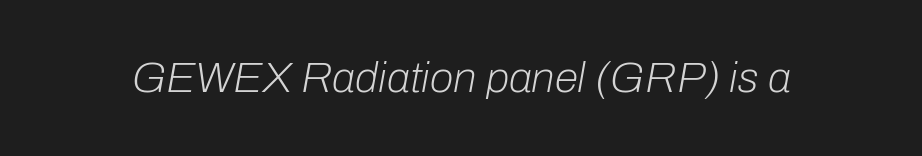
Q: Is the text bold? A: No.
Q: Is the text italic (slanted)? A: Yes, it leans right by about 10 degrees.
Q: Is the text underlined? A: No.
Q: Is the spacing between letters normal or unusually wide? A: Normal.
Q: Width (condensed, normal, or wide)? A: Normal.
Q: Stroke contrast? A: Low.
Q: x-height? A: Medium.
Q: Monospaced? A: No.
